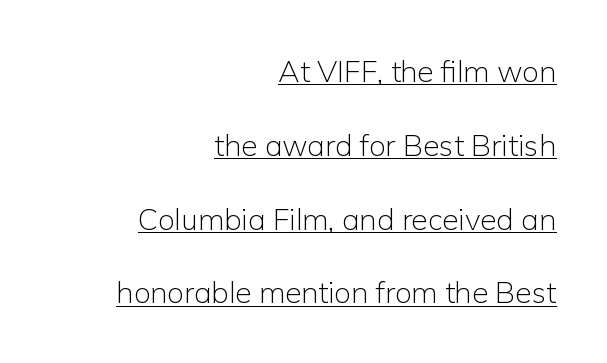
{"serif": "no", "italic": "no", "bold": "no", "weight": "light", "width": "normal", "stroke_contrast": "low", "x_height": "medium", "monospaced": "no", "underline": "yes", "align": "right", "line_spacing": "loose", "line_spacing_ratio": 2.46, "letter_spacing": "normal", "letter_spacing_em": 0.0, "glyph_px": 30}
